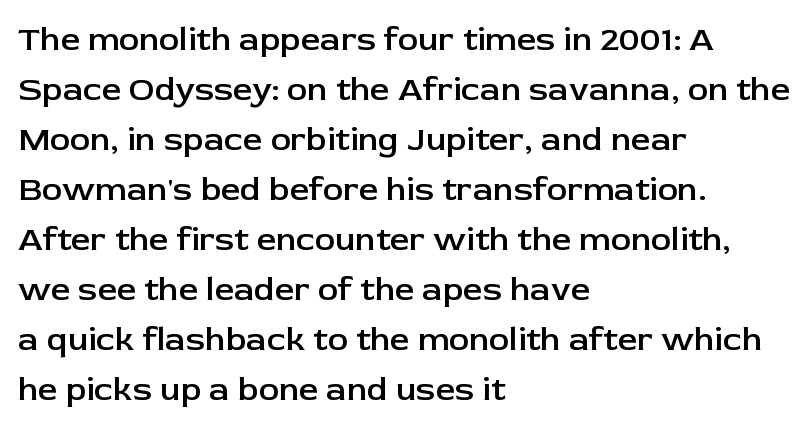
{"serif": "no", "italic": "no", "bold": "semi", "weight": "semibold", "width": "normal", "stroke_contrast": "low", "x_height": "medium", "monospaced": "no", "underline": "no", "align": "left", "line_spacing": "normal", "line_spacing_ratio": 1.47, "letter_spacing": "normal", "letter_spacing_em": 0.0, "glyph_px": 34}
